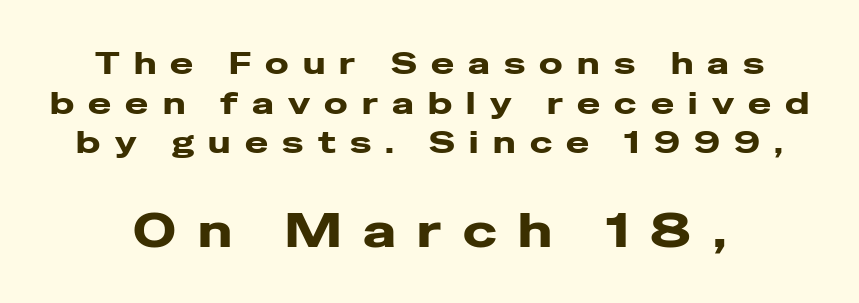
Q: Is the text bold? A: Yes.
Q: Is the text italic (slanted)? A: No, it is upright.
Q: Is the typeface a serif or a sans-serif typeface? A: Sans-serif.
Q: Is the text underlined? A: No.
Q: Is the spacing between letters normal or unusually wide? A: Unusually wide.
Q: Is the spacing between lines tight, normal or loose? A: Normal.
Q: Which block of text is set in a larger size, the first (top) or the second (bottom)? A: The second (bottom) one.
Q: Width (condensed, normal, or wide)? A: Wide.
Q: Stroke contrast? A: Low.
Q: x-height? A: Medium.
Q: Monospaced? A: No.
